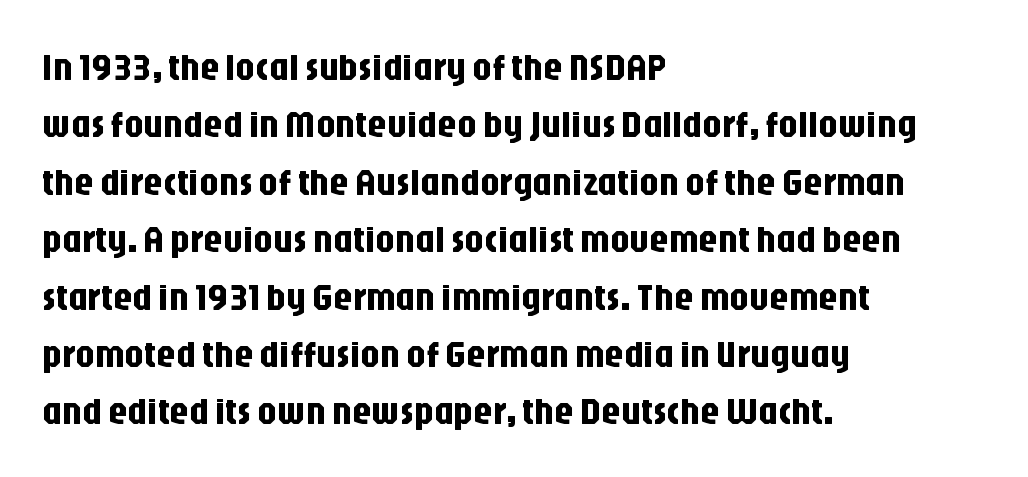
The passage shown stacks its lines at a standard gap. Decoration check: the copy has no underline. Every row of glyphs begins at an identical x-position on the left. Is the letter spacing exaggerated? No — it looks like the ordinary default. You could not count columns in this text — the font is proportionally spaced. The glyphs in this specimen are sans serif.
